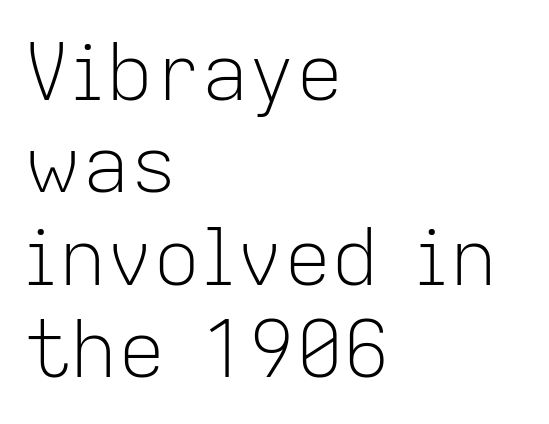
It's the straight-up-and-down kind of type. Summary of weight: not heavy and not bold. The zone under the glyphs is completely vacant. Looks like regular typesetting: each glyph gets only the width it needs. A sans-serif font was chosen for this passage.
